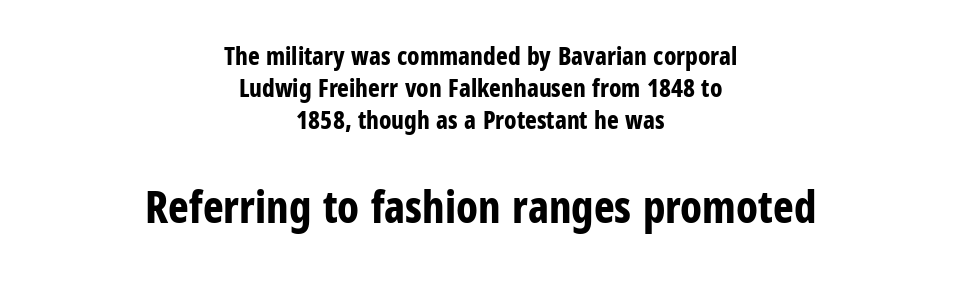
{"serif": "no", "italic": "no", "bold": "yes", "weight": "bold", "width": "condensed", "stroke_contrast": "low", "x_height": "medium", "monospaced": "no", "underline": "no", "align": "center", "line_spacing": "normal", "line_spacing_ratio": 1.29, "letter_spacing": "normal", "letter_spacing_em": 0.0, "larger_block": "second", "size_ratio": 1.76, "glyph_px": 44}
